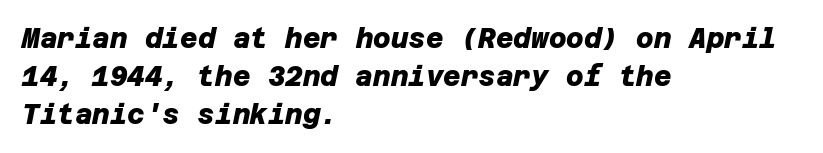
Which margin do the lines hug? The left one — the right edge is uneven. No word sits above an underline. The rendering keeps characters at their native spacing. Its strokes are broad and dark, the hallmark of bold type. One glance says typical: line gaps are just what's usual.
